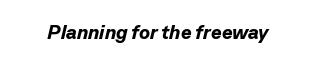
{"italic": "yes", "lean": "right", "slant_degrees": 13, "bold": "yes", "underline": "no", "letter_spacing": "normal", "letter_spacing_em": 0.0, "glyph_px": 20}
